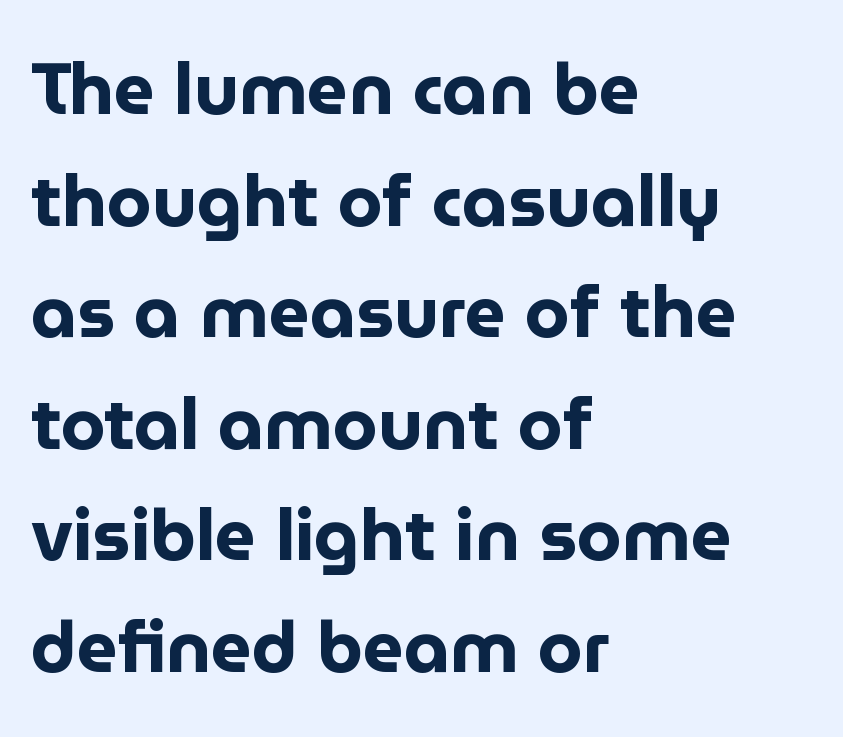
{"serif": "no", "italic": "no", "bold": "yes", "weight": "bold", "width": "normal", "stroke_contrast": "low", "x_height": "medium", "monospaced": "no", "underline": "no", "align": "left", "line_spacing": "normal", "line_spacing_ratio": 1.55, "letter_spacing": "normal", "letter_spacing_em": 0.0, "glyph_px": 72}
